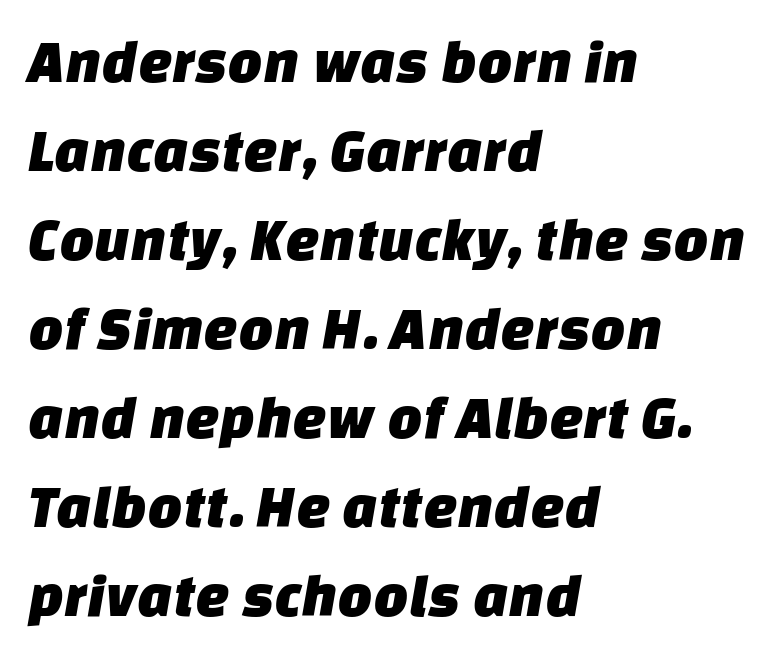
Each new line begins a customary step beneath the previous one. Students, note that the glyphs here touch the page at normal intervals. Leftover space on each line is placed entirely after the last word. Descenders are the only things crossing below the line. These lines are composed in type without serifs. Do the characters align in a grid? No, the font is proportional.
